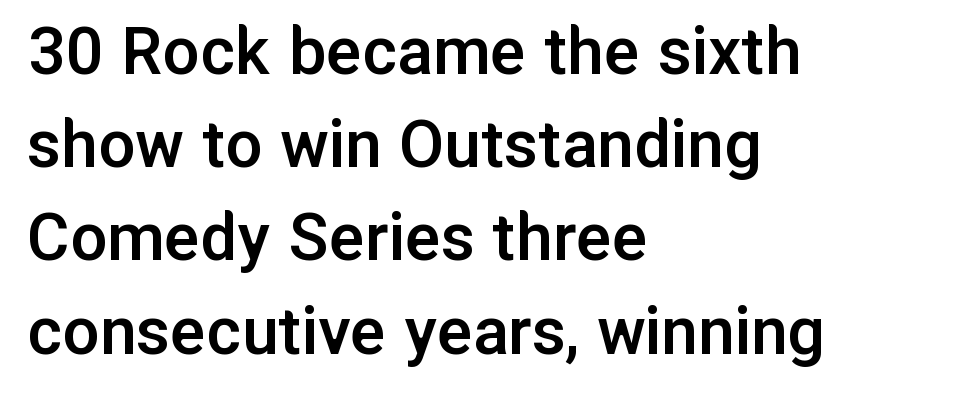
Q: Is the text bold? A: Semi-bold.
Q: Is the text italic (slanted)? A: No, it is upright.
Q: Is the typeface a serif or a sans-serif typeface? A: Sans-serif.
Q: Is the text underlined? A: No.
Q: How is the paragraph aligned? A: Left-aligned.
Q: Is the spacing between letters normal or unusually wide? A: Normal.
Q: Is the spacing between lines tight, normal or loose? A: Normal.
Q: Width (condensed, normal, or wide)? A: Normal.
Q: Stroke contrast? A: Low.
Q: x-height? A: Medium.
Q: Monospaced? A: No.
